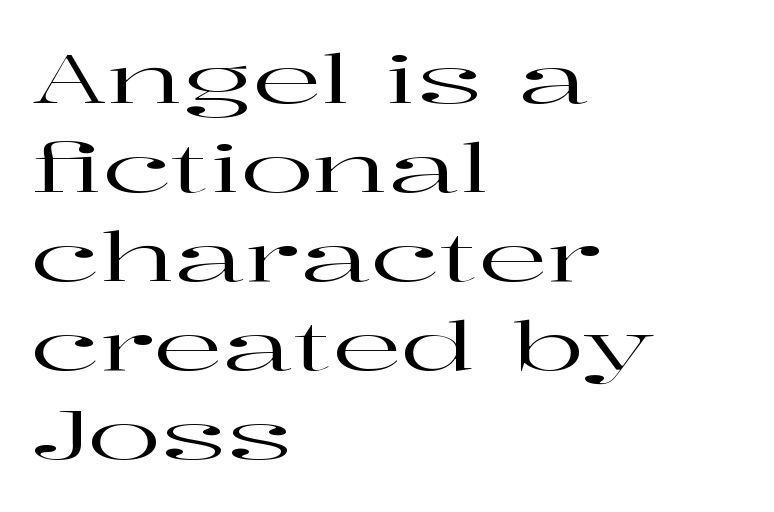
The image shows 68 px wide serif type, upright; set left-aligned, normal line spacing (1.31x), normal letter spacing, not underlined; high stroke contrast and a medium x-height.
